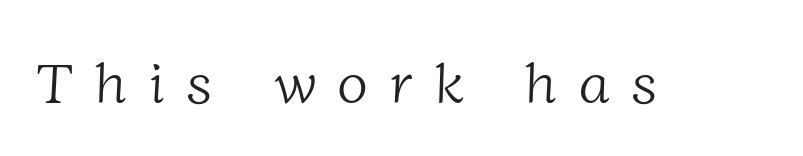
The image shows 57 px light serif type; set unusually wide letter spacing (+0.38 em), not underlined; low stroke contrast and a medium x-height.
